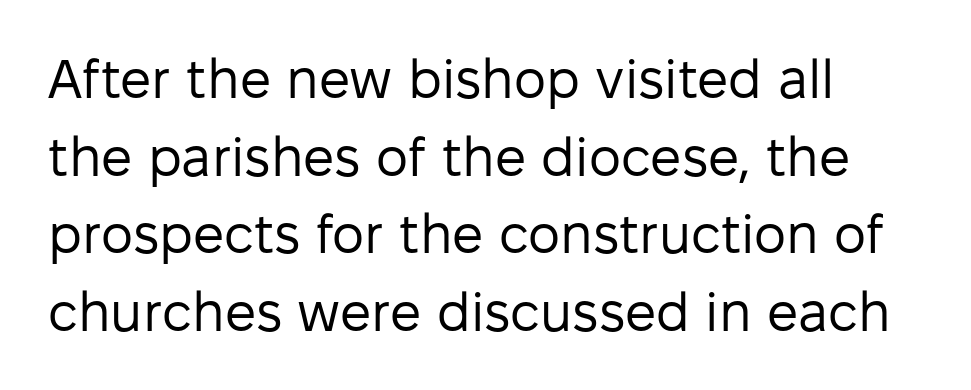
The image shows 55 px regular-weight sans-serif type, upright; set left-aligned, normal line spacing (1.41x), normal letter spacing, not underlined; low stroke contrast and a medium x-height.
